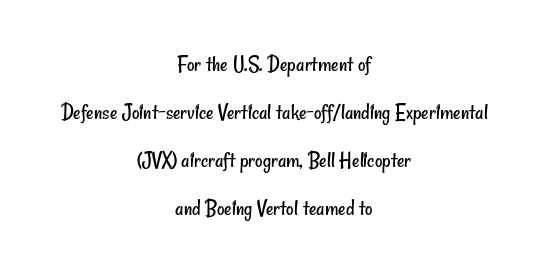
The image shows 23 px text type; set centered, loose line spacing (2.09x), normal letter spacing, not underlined.
